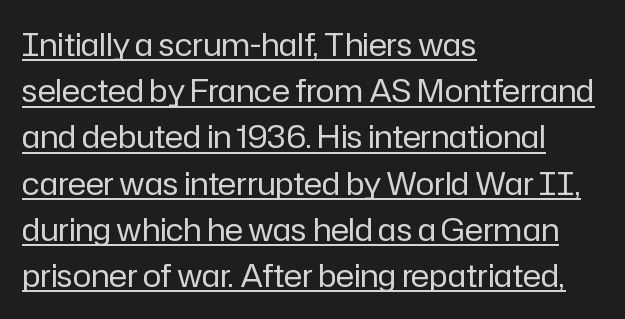
The image shows 31 px regular-weight sans-serif type, upright; set left-aligned, normal line spacing (1.49x), normal letter spacing, underlined; low stroke contrast and a medium x-height.
